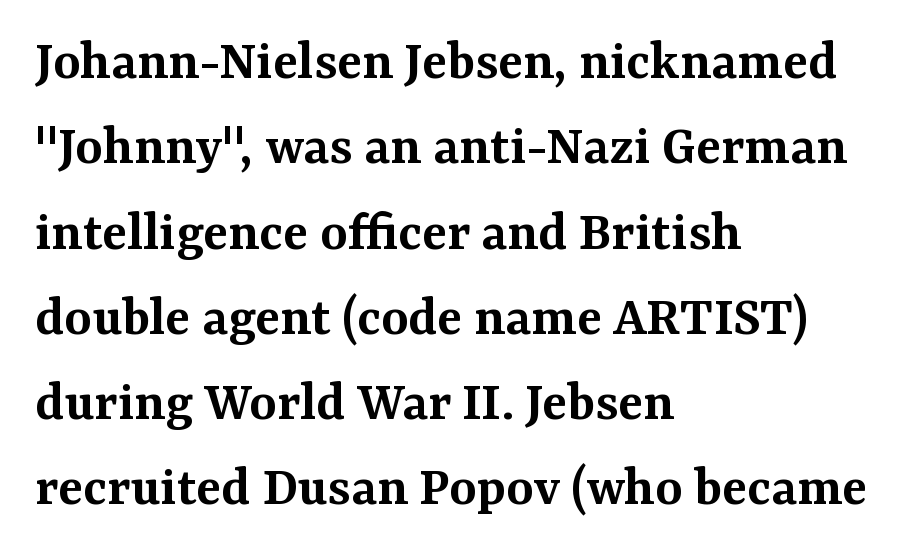
Q: Is the text bold? A: Semi-bold.
Q: Is the text italic (slanted)? A: No, it is upright.
Q: Is the typeface a serif or a sans-serif typeface? A: Serif.
Q: Is the text underlined? A: No.
Q: How is the paragraph aligned? A: Left-aligned.
Q: Is the spacing between letters normal or unusually wide? A: Normal.
Q: Is the spacing between lines tight, normal or loose? A: Normal.
Q: Width (condensed, normal, or wide)? A: Normal.
Q: Stroke contrast? A: Medium.
Q: x-height? A: Medium.
Q: Monospaced? A: No.
